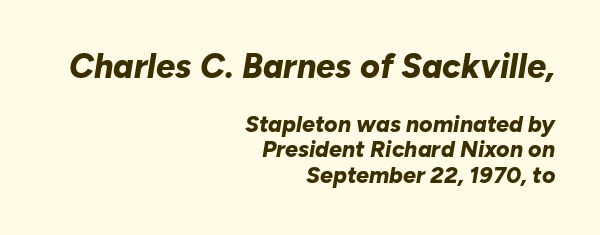
{"italic": "yes", "lean": "right", "slant_degrees": 10, "bold": "yes", "weight": "bold", "width": "normal", "stroke_contrast": "low", "x_height": "medium", "monospaced": "no", "underline": "no", "align": "right", "line_spacing": "tight", "line_spacing_ratio": 1.11, "letter_spacing": "normal", "letter_spacing_em": 0.0, "larger_block": "first", "size_ratio": 1.48, "glyph_px": 34}
